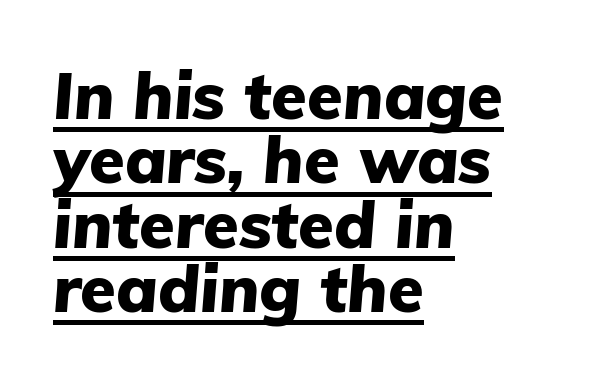
Q: Is the text bold? A: Yes.
Q: Is the text italic (slanted)? A: Yes, it leans right by about 5 degrees.
Q: Is the text underlined? A: Yes.
Q: How is the paragraph aligned? A: Left-aligned.
Q: Is the spacing between letters normal or unusually wide? A: Normal.
Q: Is the spacing between lines tight, normal or loose? A: Tight.
Q: Width (condensed, normal, or wide)? A: Normal.
Q: Stroke contrast? A: Low.
Q: x-height? A: Medium.
Q: Monospaced? A: No.
